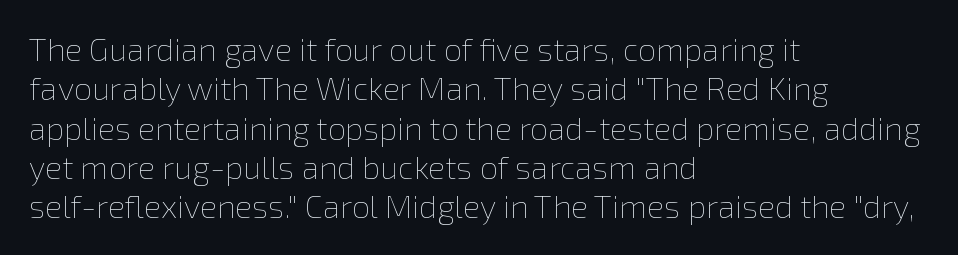
A student would call this left alignment; a typographer would say flush left, rag right. The cut favours lightness, reaching ordinary text weight at its darkest. The face used here is proportionally spaced, like ordinary book or web type. Nope, not italic — everything's standing straight.
